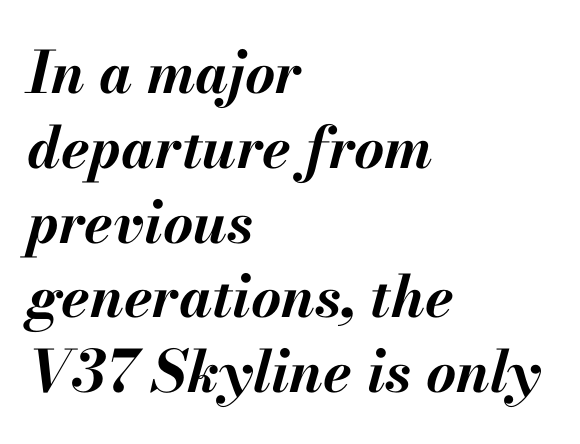
{"italic": "yes", "lean": "right", "slant_degrees": 13, "bold": "yes", "weight": "bold", "width": "normal", "stroke_contrast": "medium", "x_height": "small", "monospaced": "no", "underline": "no", "align": "left", "line_spacing": "normal", "line_spacing_ratio": 1.29, "letter_spacing": "normal", "letter_spacing_em": 0.0, "glyph_px": 58}
